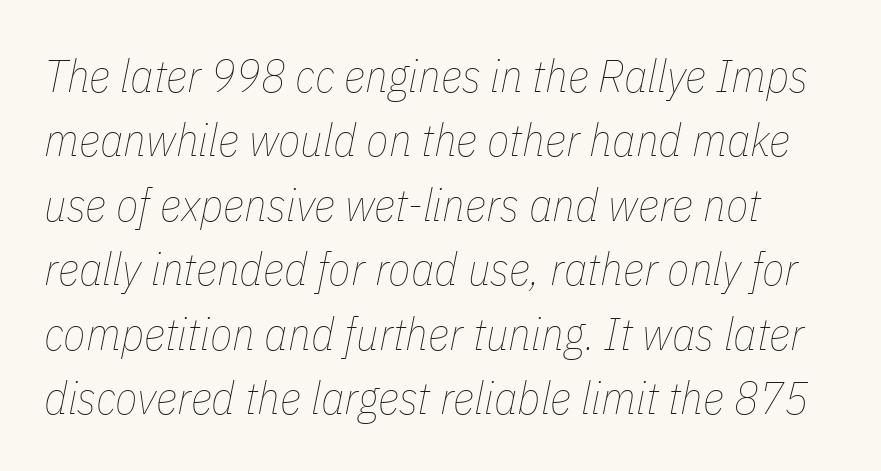
Tracking here is standard; glyphs follow each other at the usual distance. Italic: yes, the glyphs are oblique. You could not count columns in this text — the font is proportionally spaced. Just letters on the line, the space beneath them empty. Notice how descenders clear the ascenders below comfortably — that's standard leading. The typesetting does not lean heavy: it is not bold.
